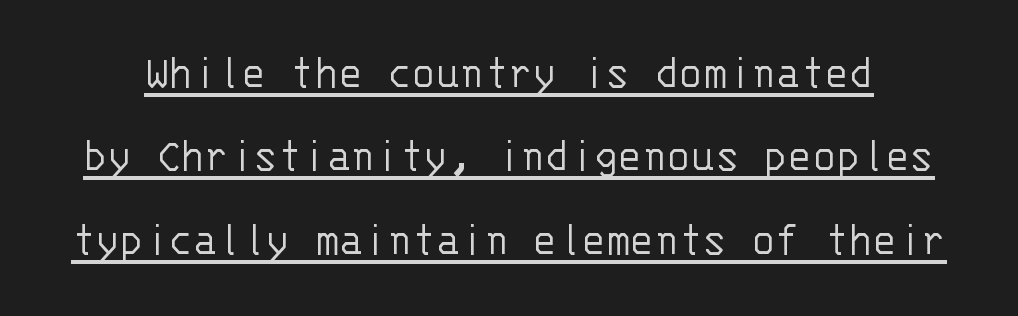
The image shows 50 px light sans-serif type, upright, monospaced; set normal line spacing (1.67x), normal letter spacing, underlined; low stroke contrast and a large x-height.
